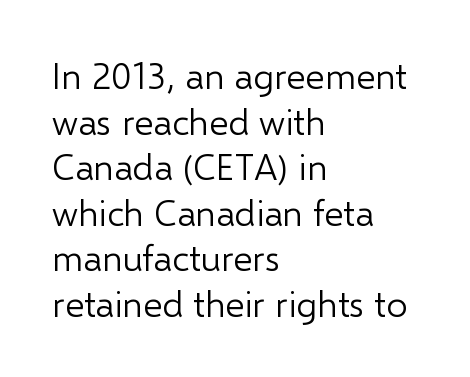
To sum up the face: it is a sans, with no serifs. A typesetter would call this proportional, since set widths differ per character. Caption: standard tracking, unaltered. Does the copy run flush right? No — it runs flush left.
